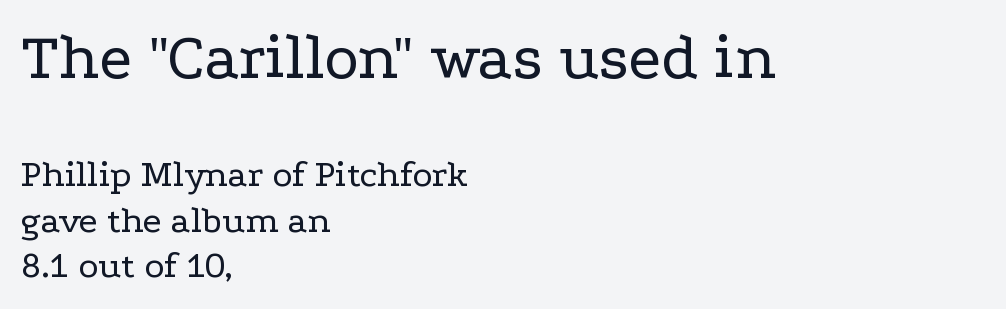
Q: Is the text bold? A: No.
Q: Is the text italic (slanted)? A: No, it is upright.
Q: Is the typeface a serif or a sans-serif typeface? A: Serif.
Q: Is the text underlined? A: No.
Q: How is the paragraph aligned? A: Left-aligned.
Q: Is the spacing between letters normal or unusually wide? A: Normal.
Q: Which block of text is set in a larger size, the first (top) or the second (bottom)? A: The first (top) one.
Q: Width (condensed, normal, or wide)? A: Wide.
Q: Stroke contrast? A: Low.
Q: x-height? A: Medium.
Q: Monospaced? A: No.
